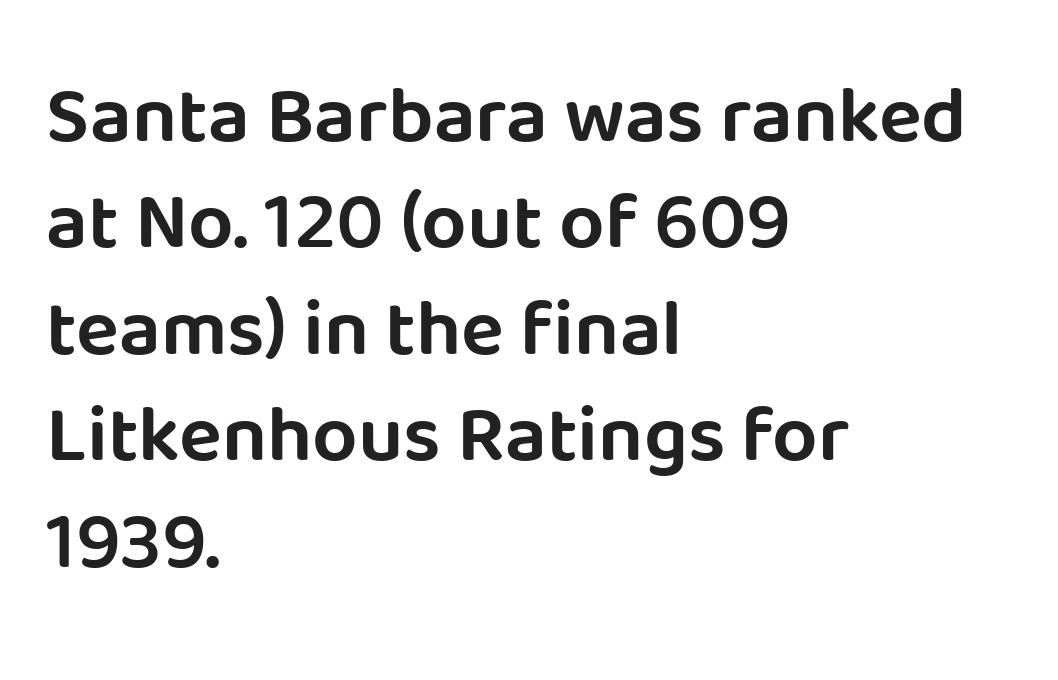
Interline gaps are of average width in this sample. What kind of face is this? One without serifs — a sans. Note the varied advance widths — an 'i' is clearly narrower than an 'm'. Descenders hang freely into open space.
